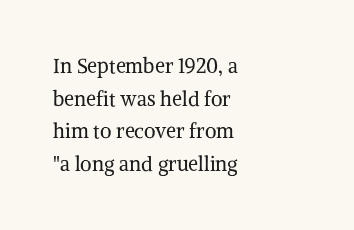
The image shows 20 px text type, upright; set left-aligned, normal line spacing (1.63x), normal letter spacing, not underlined.
